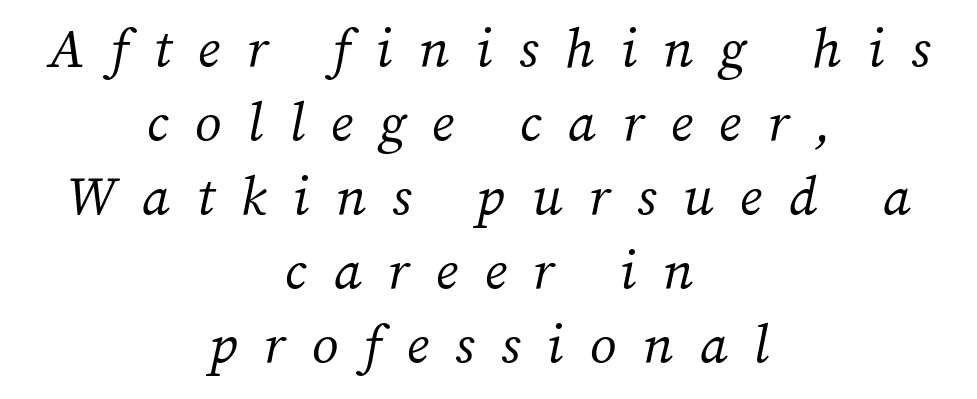
Regarding serifs, this sample has them. The baseline area is clear. Where is the straight margin? There isn't one; the lines are centered. The letters look calm and open, with moderate or lighter stems. An italicized treatment has been applied to the whole sample. Do the characters align in a grid? No, the font is proportional.
